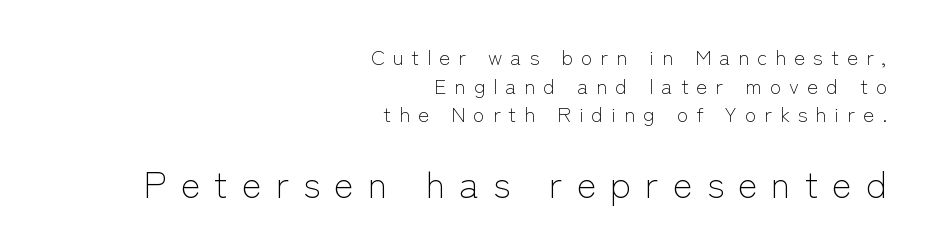
The image shows 37 px light sans-serif type, upright; set right-aligned, normal line spacing (1.36x), unusually wide letter spacing (+0.38 em), not underlined; the second (bottom) block is 1.76x larger; low stroke contrast and a medium x-height.
